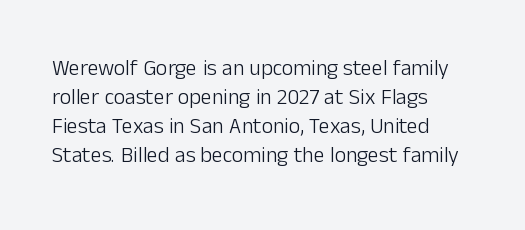
The image shows 22 px text type, upright; set left-aligned, normal line spacing (1.32x), normal letter spacing, not underlined.
